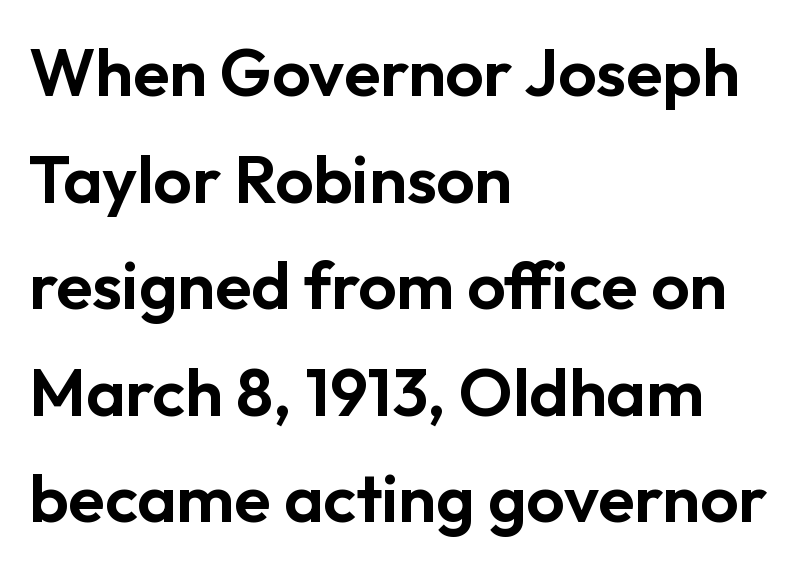
The image shows 67 px sans-serif type, upright; set left-aligned, normal line spacing (1.59x), normal letter spacing, not underlined; low stroke contrast and a medium x-height.
